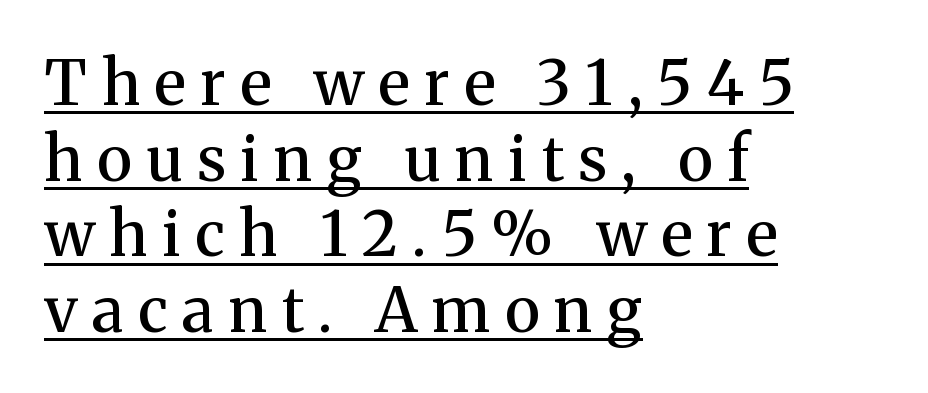
The image shows 62 px semibold serif type, upright; set left-aligned, line spacing 1.22x, unusually wide letter spacing (+0.24 em), underlined; medium stroke contrast and a medium x-height.
